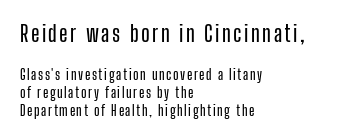
{"italic": "no", "underline": "no", "align": "left", "line_spacing": "normal", "line_spacing_ratio": 1.28, "larger_block": "first", "size_ratio": 1.57, "glyph_px": 22}
